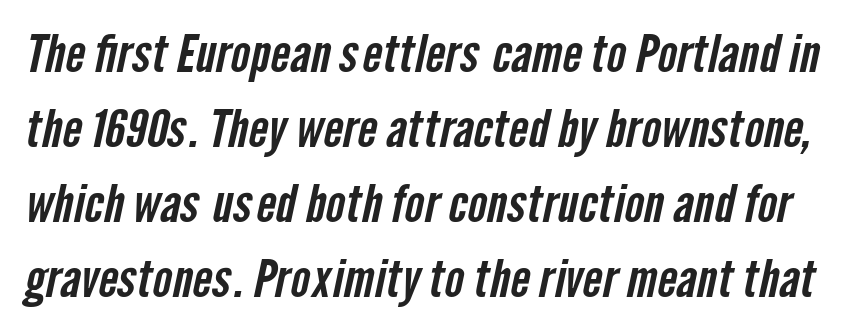
The image shows 52 px condensed sans-serif type; set normal line spacing (1.44x), normal letter spacing, not underlined; low stroke contrast and a medium x-height.
